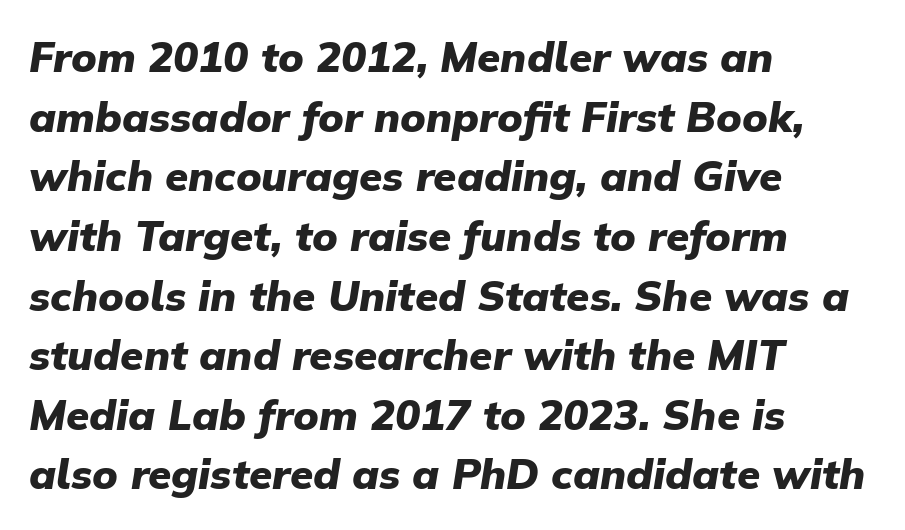
{"italic": "yes", "lean": "right", "slant_degrees": 9, "bold": "yes", "weight": "heavy", "width": "normal", "stroke_contrast": "low", "x_height": "medium", "monospaced": "no", "underline": "no", "align": "left", "line_spacing": "normal", "line_spacing_ratio": 1.42, "letter_spacing": "normal", "letter_spacing_em": 0.0, "glyph_px": 42}
